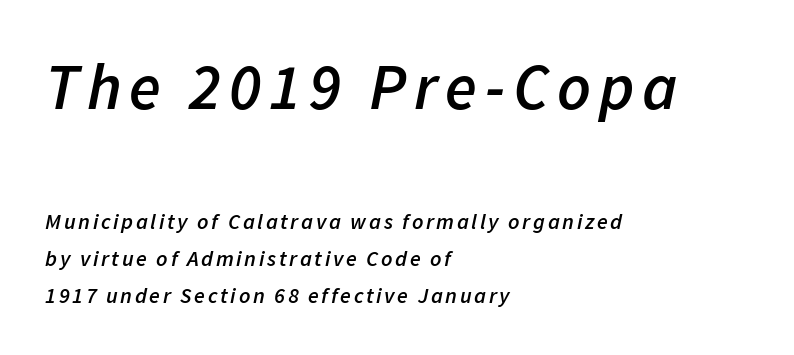
The image shows 65 px semibold type, italic (leaning right); set left-aligned, normal line spacing (1.69x), not underlined; the first (top) block is 2.95x larger; low stroke contrast and a medium x-height.
